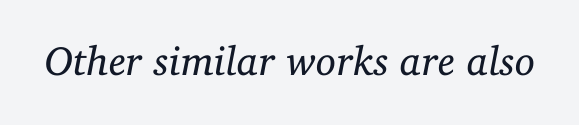
The image shows 41 px regular-weight serif type, italic (leaning right); set normal letter spacing, not underlined; low stroke contrast and a medium x-height.
